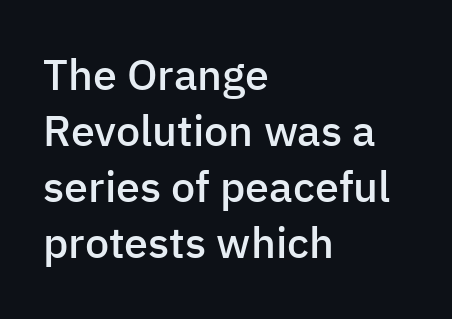
Q: Is the text bold? A: Semi-bold.
Q: Is the text italic (slanted)? A: No, it is upright.
Q: Is the typeface a serif or a sans-serif typeface? A: Sans-serif.
Q: Is the text underlined? A: No.
Q: How is the paragraph aligned? A: Left-aligned.
Q: Is the spacing between letters normal or unusually wide? A: Normal.
Q: Is the spacing between lines tight, normal or loose? A: Normal.
Q: Width (condensed, normal, or wide)? A: Normal.
Q: Stroke contrast? A: Low.
Q: x-height? A: Medium.
Q: Monospaced? A: No.
